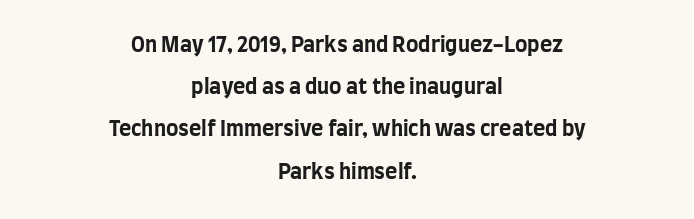
Q: Is the text bold? A: Yes.
Q: Is the text italic (slanted)? A: No, it is upright.
Q: Is the text underlined? A: No.
Q: How is the paragraph aligned? A: Centered.
Q: Is the spacing between letters normal or unusually wide? A: Normal.
Q: Is the spacing between lines tight, normal or loose? A: Loose.
